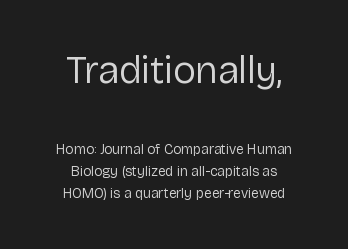
Q: Is the text bold? A: No.
Q: Is the text italic (slanted)? A: No, it is upright.
Q: Is the typeface a serif or a sans-serif typeface? A: Sans-serif.
Q: Is the text underlined? A: No.
Q: How is the paragraph aligned? A: Centered.
Q: Is the spacing between letters normal or unusually wide? A: Normal.
Q: Is the spacing between lines tight, normal or loose? A: Normal.
Q: Which block of text is set in a larger size, the first (top) or the second (bottom)? A: The first (top) one.
Q: Width (condensed, normal, or wide)? A: Normal.
Q: Stroke contrast? A: Low.
Q: x-height? A: Medium.
Q: Monospaced? A: No.
